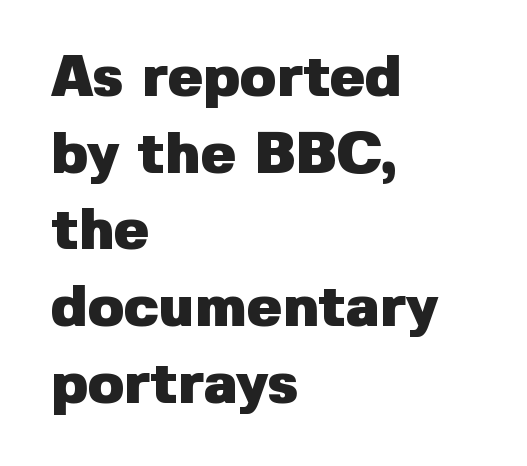
The passage shown is emphatically bold. The passage shown has conventional tracking throughout. Layout note: lines flush left. Do the letters lean? They stand straight.
